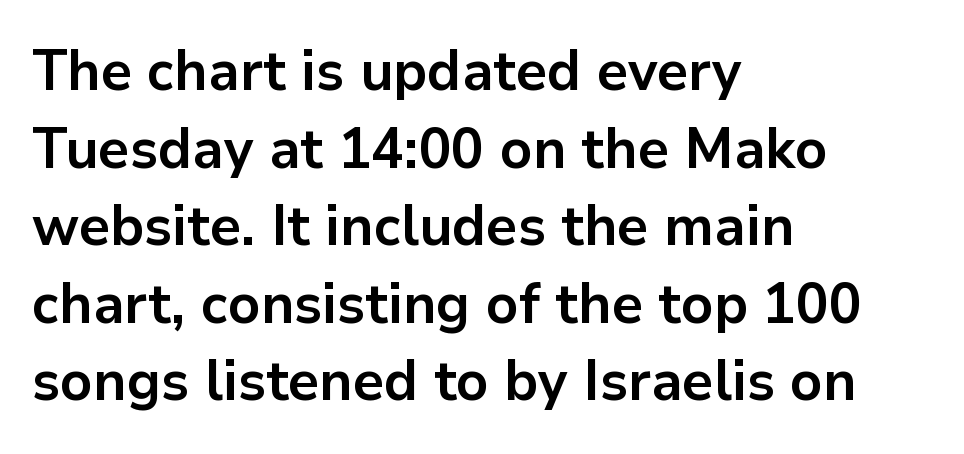
In terms of letterspacing, this is plain default setting. The typography opts for an upright posture over an oblique one. If you drew a ruler down the left edge, every line would touch it. These lines are composed in type without serifs. A normal amount of white space separates one row of letters from the next.
